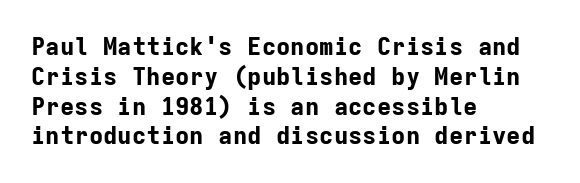
Every character sits straight up, as roman type does. This rendering uses left alignment, leaving the right contour irregular. Letters rest on an invisible, unmarked baseline. The passage shown has conventional tracking throughout. Pretty heavy lettering here — definitely bold.
